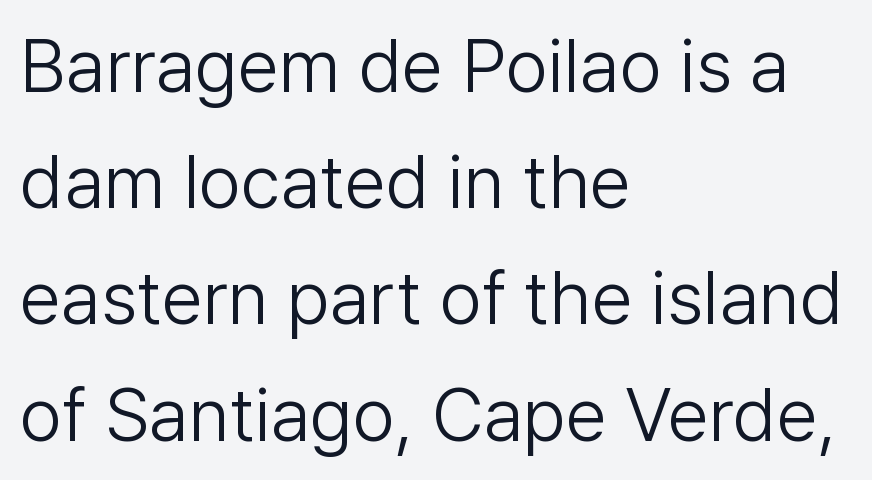
A typesetter would mark this as roman, not italic. Character widths vary here, with narrow letters taking less room than wide ones. Nothing sits at the stroke ends, so this counts as sans-serif. Quick note: underline off. Casual observation: everything's shoved over to the left. Leading: standard.
